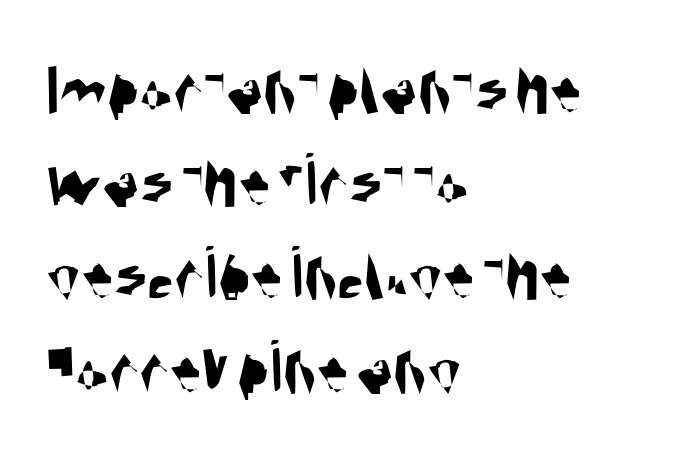
The image shows 77 px condensed sans-serif type; set left-aligned, line spacing 1.21x, normal letter spacing, not underlined; medium stroke contrast and a large x-height.
